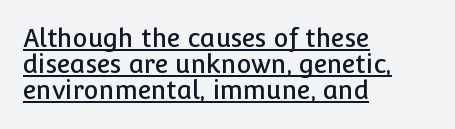
Q: Is the text italic (slanted)? A: No, it is upright.
Q: Is the text underlined? A: Yes.
Q: How is the paragraph aligned? A: Left-aligned.
Q: Is the spacing between letters normal or unusually wide? A: Normal.
Q: Is the spacing between lines tight, normal or loose? A: Tight.
